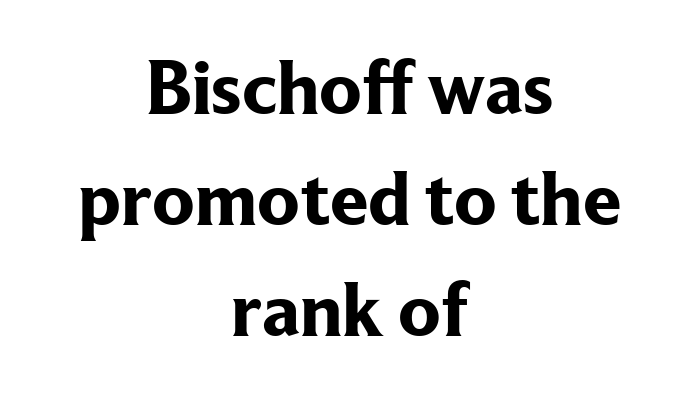
Q: Is the text bold? A: Yes.
Q: Is the text italic (slanted)? A: No, it is upright.
Q: Is the typeface a serif or a sans-serif typeface? A: Serif.
Q: Is the text underlined? A: No.
Q: How is the paragraph aligned? A: Centered.
Q: Is the spacing between letters normal or unusually wide? A: Normal.
Q: Is the spacing between lines tight, normal or loose? A: Normal.
Q: Width (condensed, normal, or wide)? A: Normal.
Q: Stroke contrast? A: Low.
Q: x-height? A: Medium.
Q: Monospaced? A: No.
